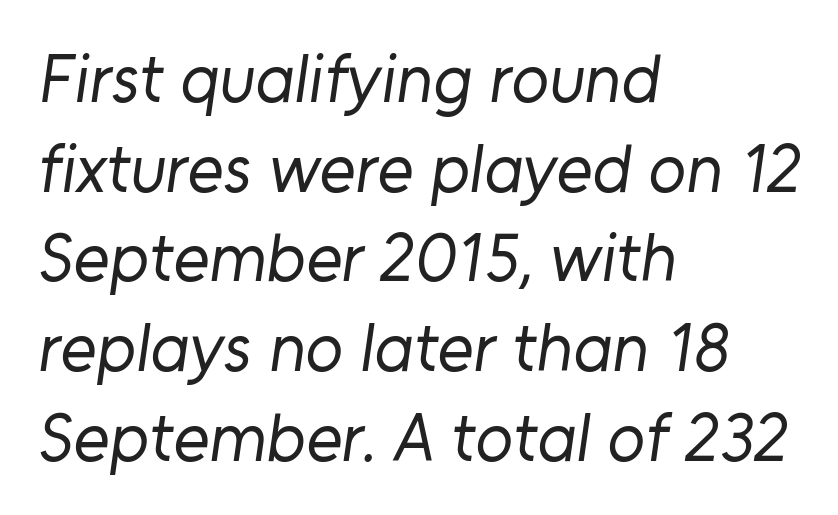
Visually the block forms a straight wall on the left and a jagged coastline on the right. Lines of text with bare space underneath. Spacing verdict: proportional, widths tailored to each character. Weight: in the light-to-regular range. The line texture is even and compact thanks to regular tracking. Type style note: lacks serifs.
